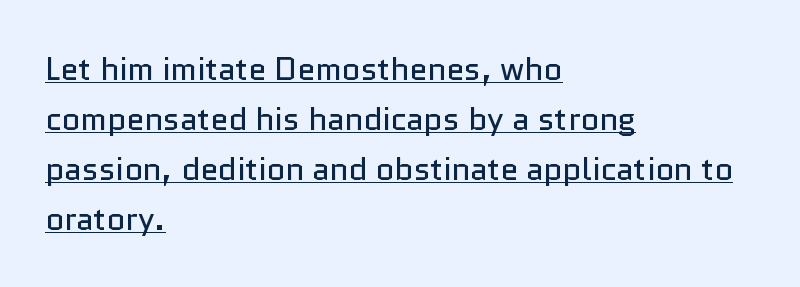
{"serif": "no", "italic": "no", "bold": "no", "weight": "regular", "width": "normal", "stroke_contrast": "low", "x_height": "medium", "monospaced": "no", "underline": "yes", "align": "left", "line_spacing": "normal", "line_spacing_ratio": 1.56, "letter_spacing": "normal", "letter_spacing_em": 0.0, "glyph_px": 32}
